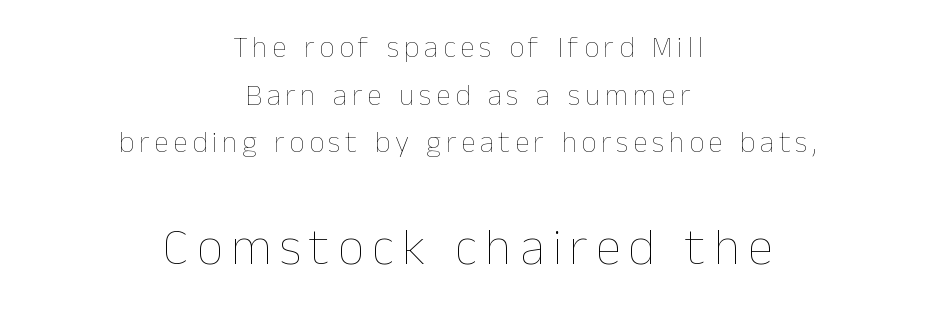
Which margin do the lines hug? Neither — every line sits in the middle. The characters are drawn with everyday or finer stroke widths. Bare-footed words on every line. The rendering uses natural spacing where letterforms have individual widths.
